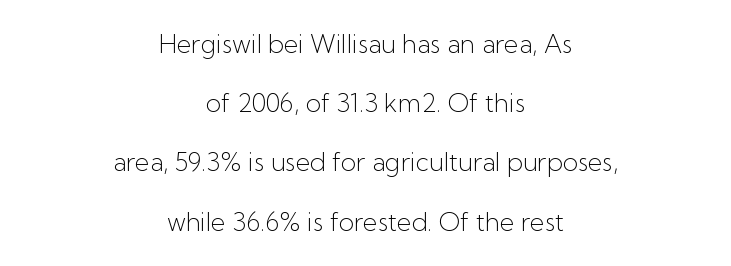
The image shows 25 px text type, upright; set centered, loose line spacing (2.37x), normal letter spacing, not underlined.
